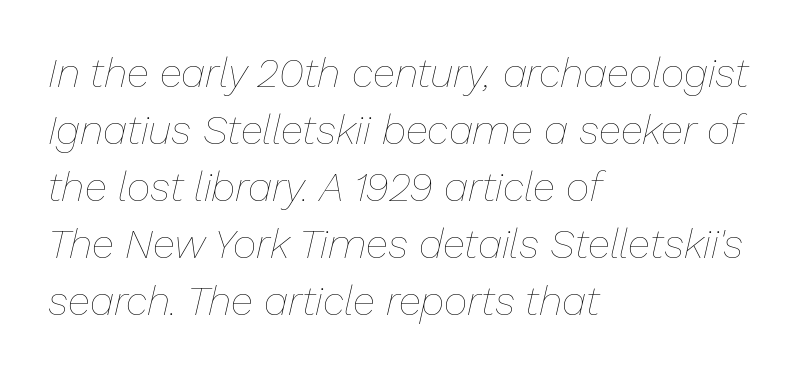
These lines were composed using italics. Summary of vertical rhythm: regular, with standard interline spacing. Has an underline been added? It has not. On a weight scale, this lands at 450 or below. The typesetter chose a ragged-right arrangement here. Character widths vary here, with narrow letters taking less room than wide ones.
